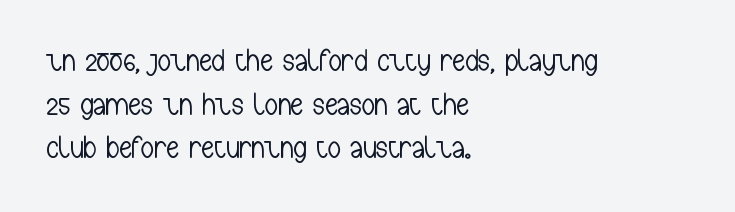
To sum up the face: it is a sans, with no serifs. Leftover space on each line is placed entirely after the last word. Just letters on the line, the space beneath them empty. No letter is thick-stroked: the sample isn't bold. The letters sit at their default tracking, neither squeezed nor spread.
